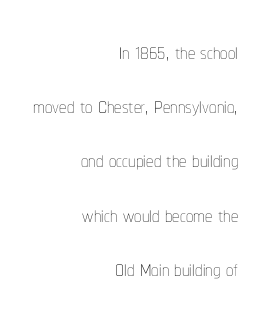
Q: Is the text bold? A: No.
Q: Is the text italic (slanted)? A: No, it is upright.
Q: Is the text underlined? A: No.
Q: How is the paragraph aligned? A: Right-aligned.
Q: Is the spacing between letters normal or unusually wide? A: Normal.
Q: Width (condensed, normal, or wide)? A: Condensed.
Q: Stroke contrast? A: Low.
Q: x-height? A: Medium.
Q: Monospaced? A: No.
